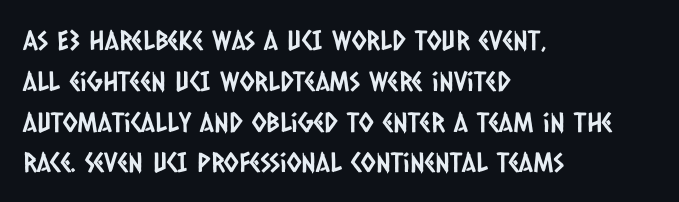
{"underline": "no", "align": "left", "line_spacing": "normal", "line_spacing_ratio": 1.51, "letter_spacing": "normal", "letter_spacing_em": 0.0, "glyph_px": 27}
